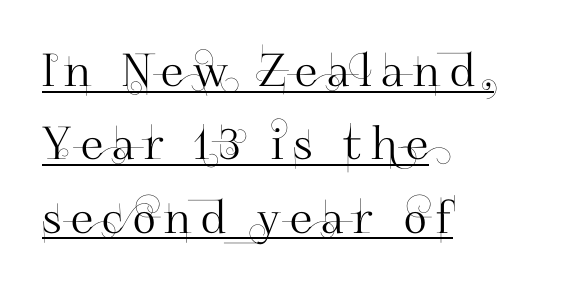
Q: Is the text italic (slanted)? A: No, it is upright.
Q: Is the typeface a serif or a sans-serif typeface? A: Sans-serif.
Q: Is the text underlined? A: Yes.
Q: How is the paragraph aligned? A: Left-aligned.
Q: Is the spacing between letters normal or unusually wide? A: Unusually wide.
Q: Is the spacing between lines tight, normal or loose? A: Normal.
Q: Width (condensed, normal, or wide)? A: Normal.
Q: Stroke contrast? A: High.
Q: x-height? A: Small.
Q: Monospaced? A: No.
